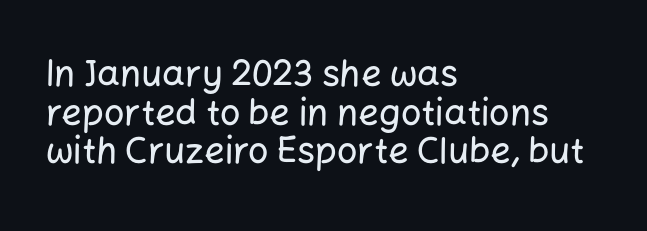
Italic: no, the glyphs are upright roman. The letterforms sit shoulder to shoulder at normal distance. Only glyphs here, with clear space below each row. The rendering uses natural spacing where letterforms have individual widths. Serifs: no, the terminals of the letterforms are clean.
